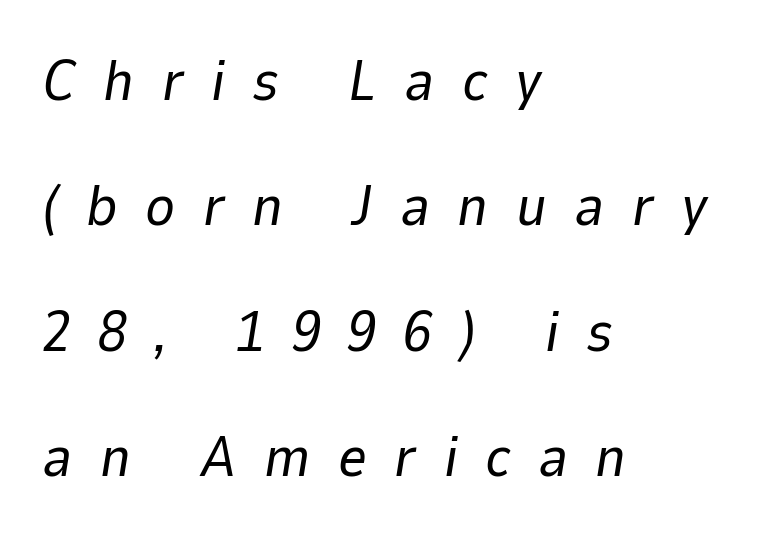
Teacher's note: observe the even left margin — that is flush-left alignment. It's the slanting kind of type. The rendering uses natural spacing where letterforms have individual widths. No word sits above an underline. The font sits on the lighter half of the weight spectrum, regular included. Notice the wide empty band between every row — that's loose leading.
